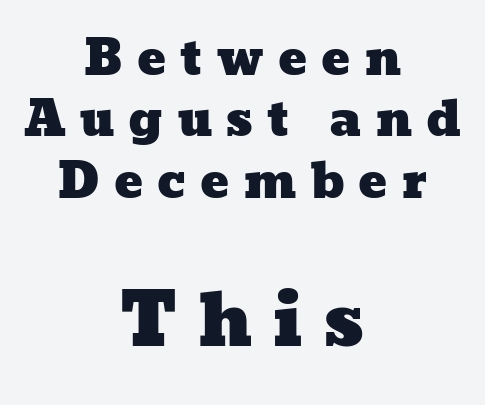
Q: Is the text underlined? A: No.
Q: How is the paragraph aligned? A: Centered.
Q: Is the spacing between letters normal or unusually wide? A: Unusually wide.
Q: Is the spacing between lines tight, normal or loose? A: Normal.
Q: Which block of text is set in a larger size, the first (top) or the second (bottom)? A: The second (bottom) one.
Q: Width (condensed, normal, or wide)? A: Wide.
Q: Stroke contrast? A: Low.
Q: x-height? A: Medium.
Q: Monospaced? A: No.
